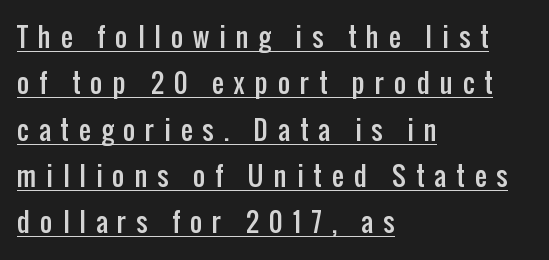
Q: Is the text italic (slanted)? A: No, it is upright.
Q: Is the text underlined? A: Yes.
Q: How is the paragraph aligned? A: Left-aligned.
Q: Is the spacing between letters normal or unusually wide? A: Unusually wide.
